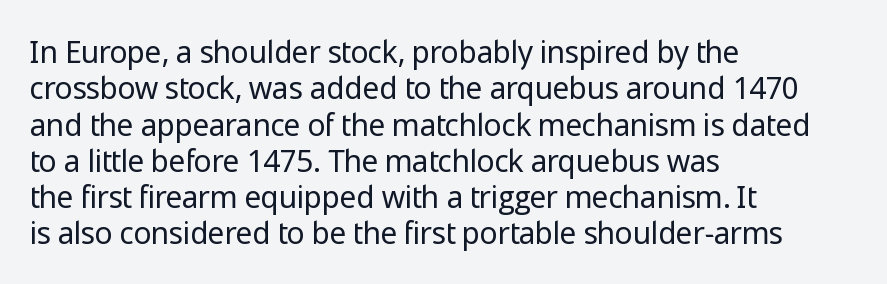
Do the characters align in a grid? No, the font is proportional. Do the letters lean? They stand straight. Alignment: flush left. Glyph-to-glyph distance matches everyday printed text. The passage shown is typeset with a sans-serif family.
